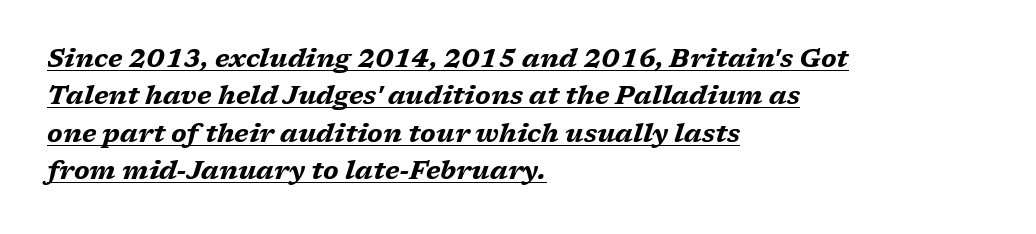
{"italic": "yes", "lean": "right", "slant_degrees": 17, "bold": "yes", "underline": "yes", "align": "left", "line_spacing": "normal", "line_spacing_ratio": 1.44, "letter_spacing": "normal", "letter_spacing_em": 0.0, "glyph_px": 26}
